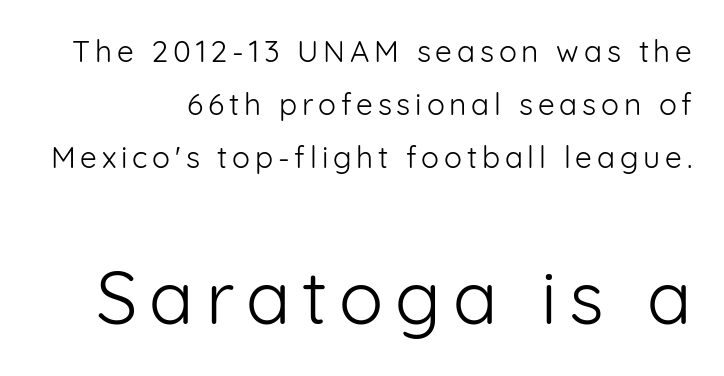
Q: Is the text bold? A: No.
Q: Is the text italic (slanted)? A: No, it is upright.
Q: Is the typeface a serif or a sans-serif typeface? A: Sans-serif.
Q: Is the text underlined? A: No.
Q: Which block of text is set in a larger size, the first (top) or the second (bottom)? A: The second (bottom) one.
Q: Width (condensed, normal, or wide)? A: Normal.
Q: Stroke contrast? A: Low.
Q: x-height? A: Medium.
Q: Monospaced? A: No.
